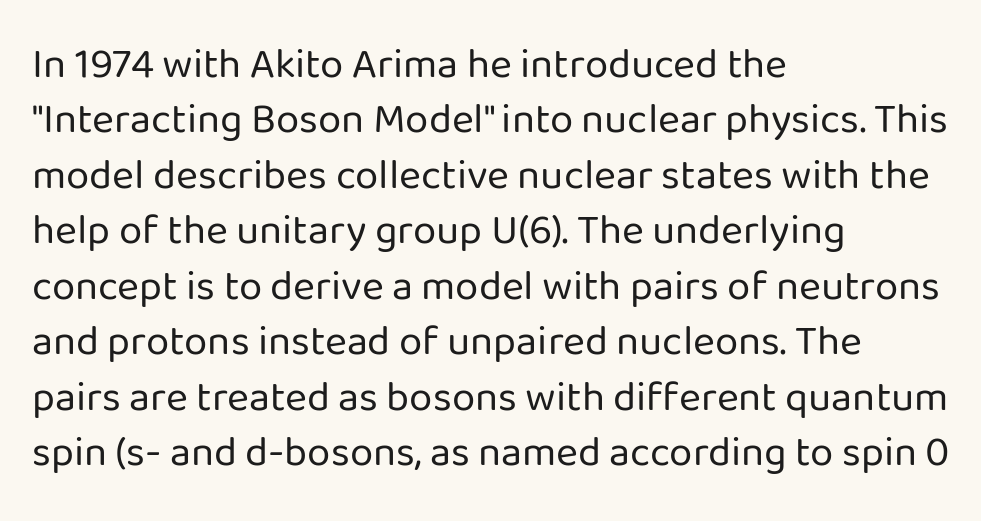
Q: Is the text bold? A: No.
Q: Is the text italic (slanted)? A: No, it is upright.
Q: Is the typeface a serif or a sans-serif typeface? A: Sans-serif.
Q: Is the text underlined? A: No.
Q: How is the paragraph aligned? A: Left-aligned.
Q: Is the spacing between letters normal or unusually wide? A: Normal.
Q: Is the spacing between lines tight, normal or loose? A: Normal.
Q: Width (condensed, normal, or wide)? A: Normal.
Q: Stroke contrast? A: Low.
Q: x-height? A: Medium.
Q: Monospaced? A: No.
